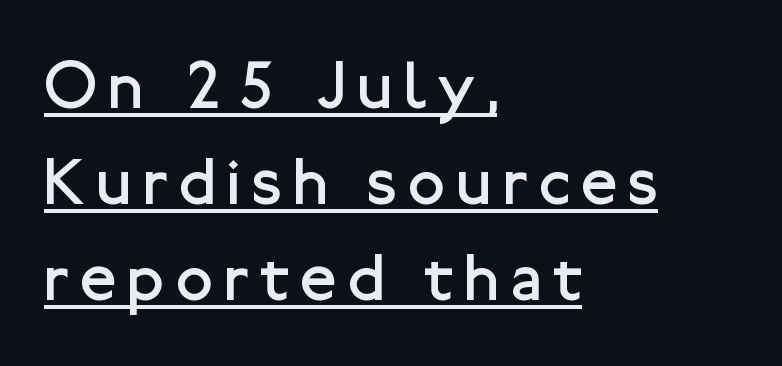
Baseline-to-baseline distance is the conventional proportion of letter height. This sample has the flowing, uneven cadence of proportional lettering. Is this a heavy cut? Hardly; it is regular or lighter. The font family rendered here belongs to the sans-serif group. The lettering stays uniformly vertical, giving the passage a roman look.
